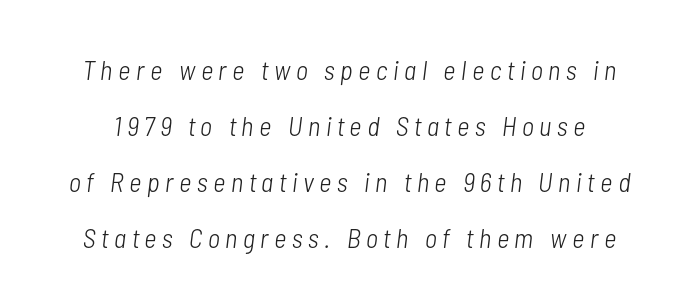
{"italic": "yes", "lean": "right", "slant_degrees": 7, "bold": "no", "underline": "no", "line_spacing": "loose", "line_spacing_ratio": 2.07, "letter_spacing": "wide", "letter_spacing_em": 0.21, "glyph_px": 27}
